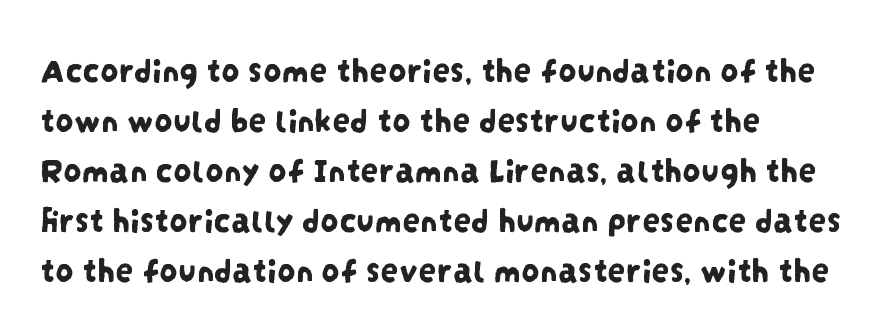
Q: Is the typeface a serif or a sans-serif typeface? A: Sans-serif.
Q: Is the text underlined? A: No.
Q: How is the paragraph aligned? A: Left-aligned.
Q: Is the spacing between letters normal or unusually wide? A: Normal.
Q: Is the spacing between lines tight, normal or loose? A: Normal.
Q: Width (condensed, normal, or wide)? A: Condensed.
Q: Stroke contrast? A: Low.
Q: x-height? A: Large.
Q: Monospaced? A: No.
